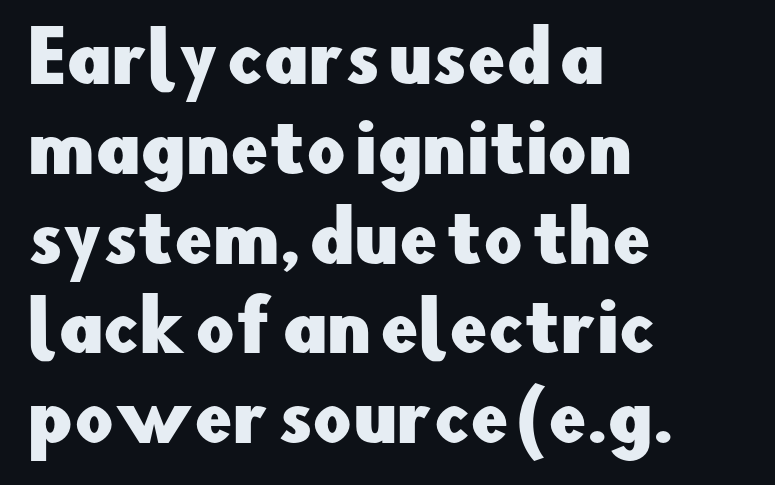
Leading: standard. The gap between lines stays unmarked. Check where the strokes stop: nothing finishes them off — pure sans. The lines in this sample share a left origin and differ only in where they stop. Character widths vary here, with narrow letters taking less room than wide ones. You can tell it's not italic because the verticals are truly vertical.
